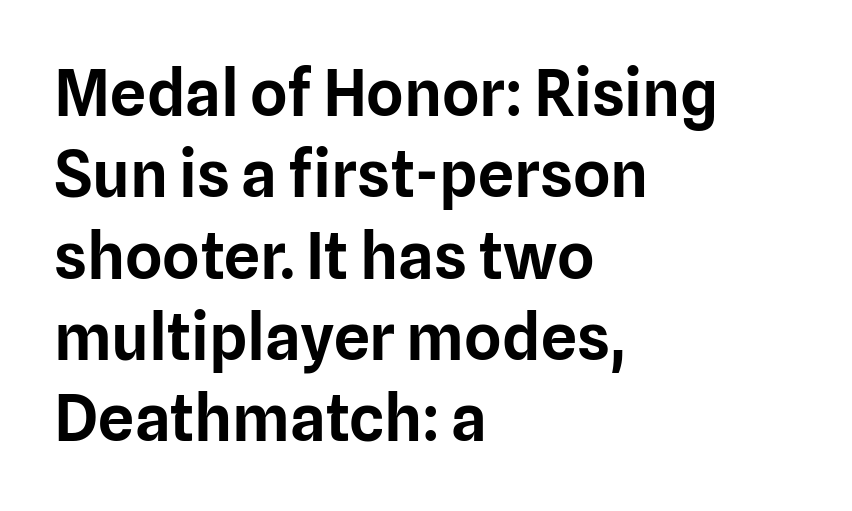
The image shows 64 px sans-serif type, upright; set left-aligned, normal line spacing (1.27x), normal letter spacing, not underlined; low stroke contrast and a medium x-height.
